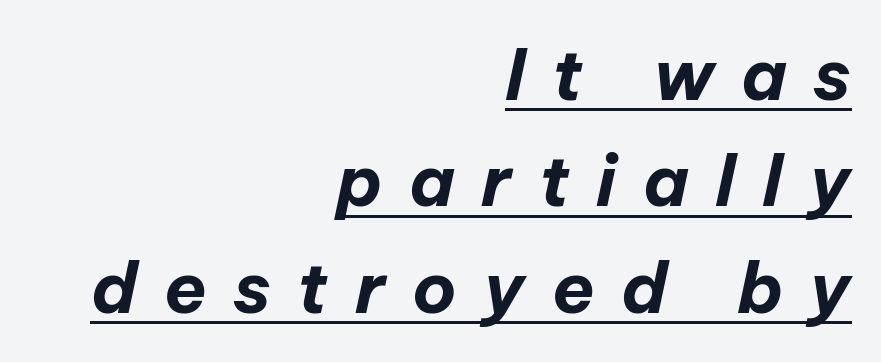
Q: Is the text bold? A: Yes.
Q: Is the text italic (slanted)? A: Yes, it leans right by about 12 degrees.
Q: Is the text underlined? A: Yes.
Q: How is the paragraph aligned? A: Right-aligned.
Q: Is the spacing between letters normal or unusually wide? A: Unusually wide.
Q: Is the spacing between lines tight, normal or loose? A: Normal.
Q: Width (condensed, normal, or wide)? A: Normal.
Q: Stroke contrast? A: Low.
Q: x-height? A: Medium.
Q: Monospaced? A: No.
